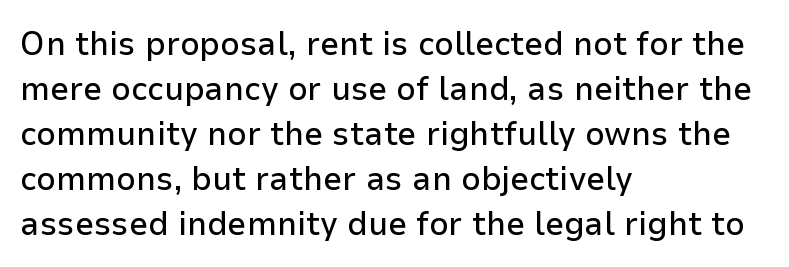
Q: Is the text italic (slanted)? A: No, it is upright.
Q: Is the typeface a serif or a sans-serif typeface? A: Sans-serif.
Q: Is the text underlined? A: No.
Q: How is the paragraph aligned? A: Left-aligned.
Q: Is the spacing between letters normal or unusually wide? A: Normal.
Q: Is the spacing between lines tight, normal or loose? A: Normal.
Q: Width (condensed, normal, or wide)? A: Normal.
Q: Stroke contrast? A: Low.
Q: x-height? A: Medium.
Q: Monospaced? A: No.
